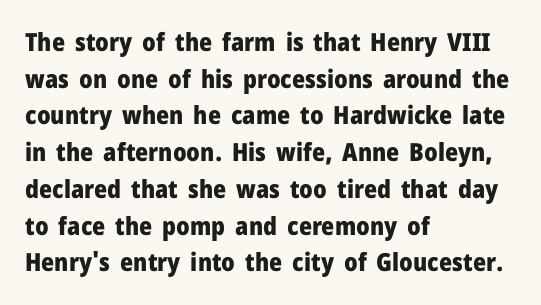
{"italic": "no", "bold": "yes", "underline": "no", "align": "left", "line_spacing": "normal", "line_spacing_ratio": 1.47, "letter_spacing": "normal", "letter_spacing_em": 0.0, "glyph_px": 25}
